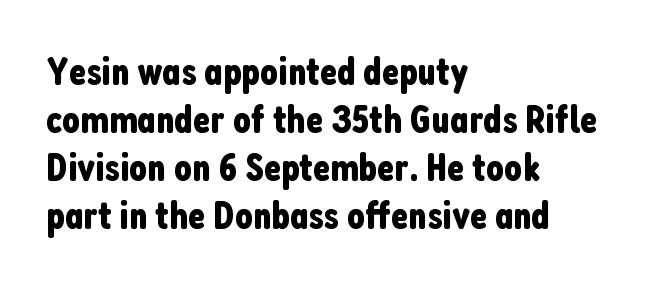
Q: Is the text italic (slanted)? A: No, it is upright.
Q: Is the typeface a serif or a sans-serif typeface? A: Sans-serif.
Q: Is the text underlined? A: No.
Q: How is the paragraph aligned? A: Left-aligned.
Q: Is the spacing between letters normal or unusually wide? A: Normal.
Q: Width (condensed, normal, or wide)? A: Condensed.
Q: Stroke contrast? A: Low.
Q: x-height? A: Medium.
Q: Monospaced? A: No.
